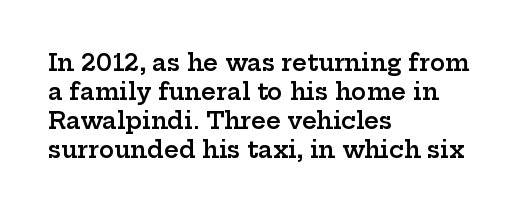
These lines keep a tight, regular rhythm from letter to letter. Horizontally, the lines are justified to the leading edge only. Normally led — the rows are evenly, conventionally spaced. The axis of the letterforms is exactly vertical. Bold? Not quite — semibold, heavier than regular but stopping short.
